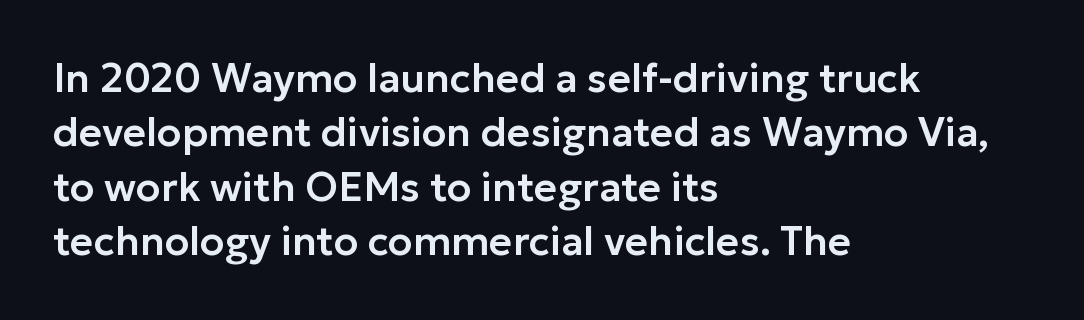
{"serif": "no", "italic": "no", "width": "normal", "stroke_contrast": "low", "x_height": "medium", "monospaced": "no", "underline": "no", "align": "left", "line_spacing": "normal", "line_spacing_ratio": 1.36, "letter_spacing": "normal", "letter_spacing_em": 0.0, "glyph_px": 40}
